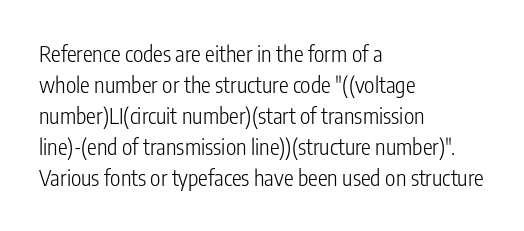
Q: Is the text bold? A: No.
Q: Is the text italic (slanted)? A: No, it is upright.
Q: Is the text underlined? A: No.
Q: How is the paragraph aligned? A: Left-aligned.
Q: Is the spacing between letters normal or unusually wide? A: Normal.
Q: Is the spacing between lines tight, normal or loose? A: Normal.
